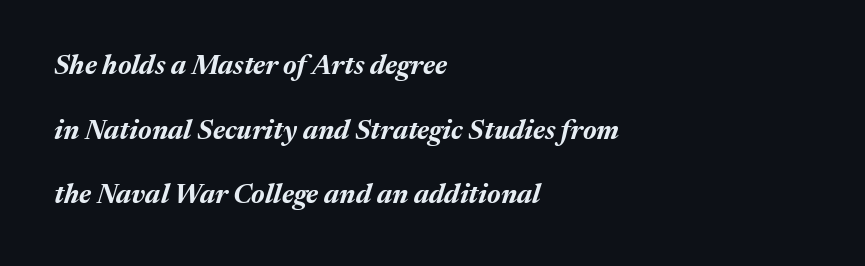
Horizontally, the lines are justified to the leading edge only. Unmarked baselines from the first word to the last. A full-strength bold gives these letters their thick strokes. Observe the lean: these are italic letterforms. Characters follow at the spacing the type designer built in. Reading down the column, the eye jumps a long way to each next line.
